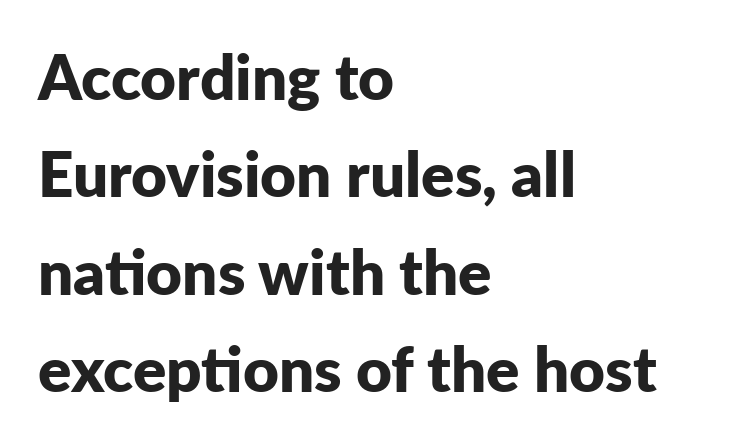
The image shows 62 px bold sans-serif type, upright; set left-aligned, normal line spacing (1.57x), normal letter spacing, not underlined; low stroke contrast and a medium x-height.
